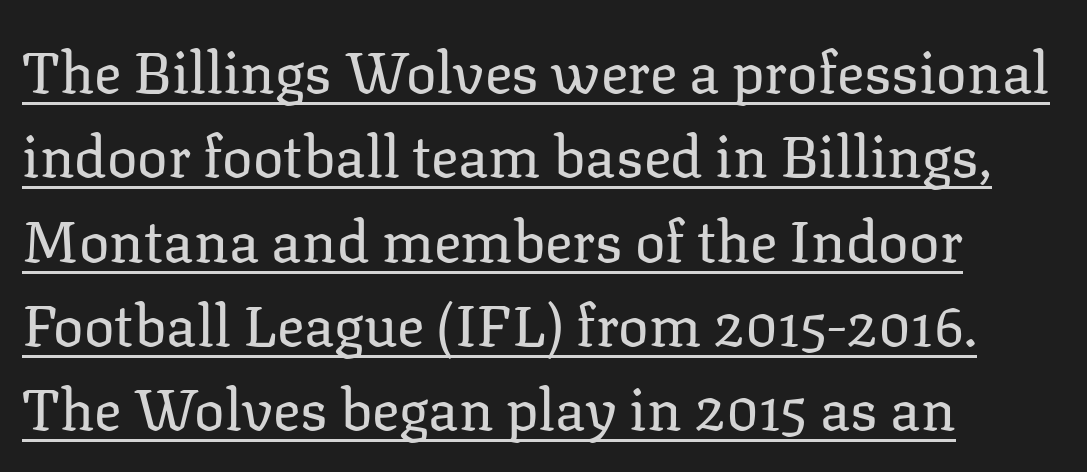
Q: Is the text bold? A: No.
Q: Is the text italic (slanted)? A: No, it is upright.
Q: Is the typeface a serif or a sans-serif typeface? A: Serif.
Q: Is the text underlined? A: Yes.
Q: How is the paragraph aligned? A: Left-aligned.
Q: Is the spacing between letters normal or unusually wide? A: Normal.
Q: Is the spacing between lines tight, normal or loose? A: Normal.
Q: Width (condensed, normal, or wide)? A: Normal.
Q: Stroke contrast? A: Low.
Q: x-height? A: Medium.
Q: Monospaced? A: No.
